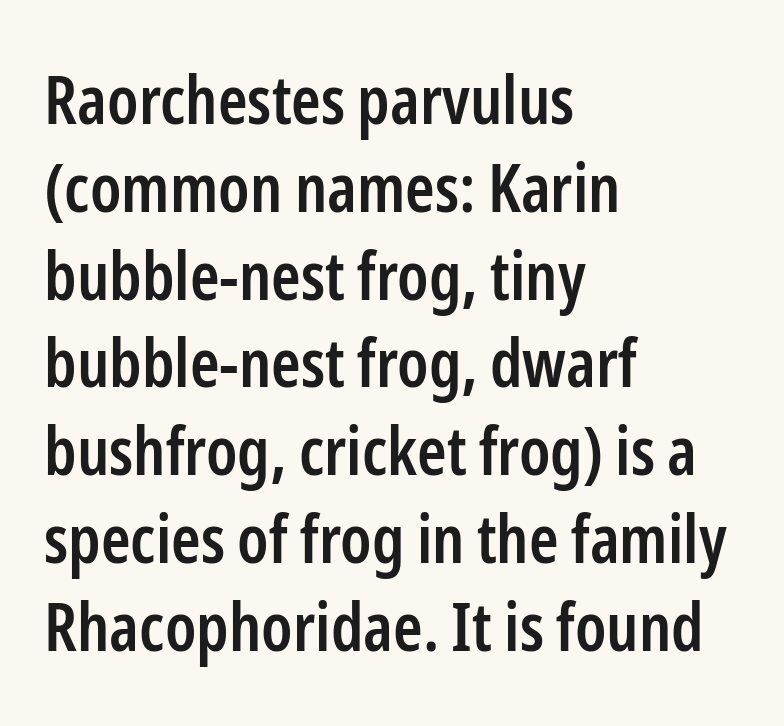
{"serif": "no", "italic": "no", "bold": "semi", "weight": "semibold", "width": "condensed", "stroke_contrast": "low", "x_height": "medium", "monospaced": "no", "underline": "no", "align": "left", "line_spacing": "normal", "line_spacing_ratio": 1.31, "letter_spacing": "normal", "letter_spacing_em": 0.0, "glyph_px": 67}
